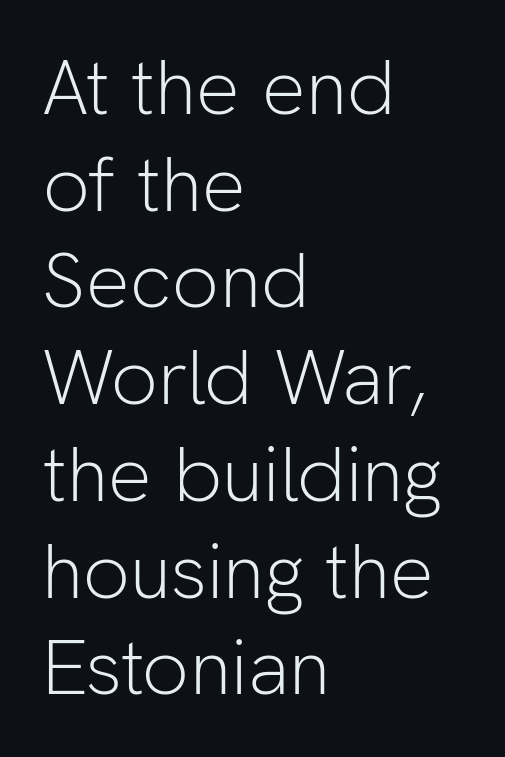
The letters advance in unequal steps, a hallmark of proportional type. The font's upright variant was chosen for this text. Letter spacing: default. The typesetting does not lean heavy: it is not bold. Compared with a centered layout, this one pins lines to the left instead.
